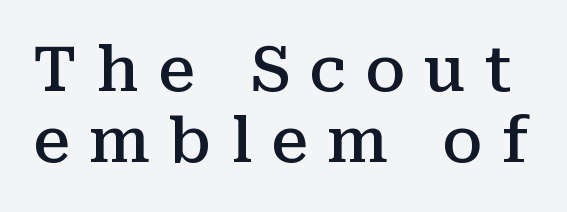
{"serif": "yes", "italic": "no", "bold": "semi", "weight": "semibold", "width": "normal", "stroke_contrast": "medium", "x_height": "medium", "monospaced": "no", "underline": "no", "line_spacing": "tight", "line_spacing_ratio": 1.15, "letter_spacing": "wide", "letter_spacing_em": 0.31, "glyph_px": 62}
